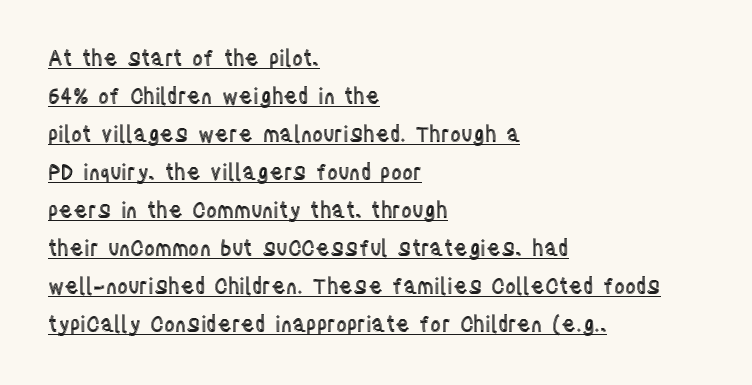
{"italic": "no", "underline": "yes", "align": "left", "line_spacing_ratio": 1.81, "letter_spacing": "normal", "letter_spacing_em": 0.0, "glyph_px": 21}
